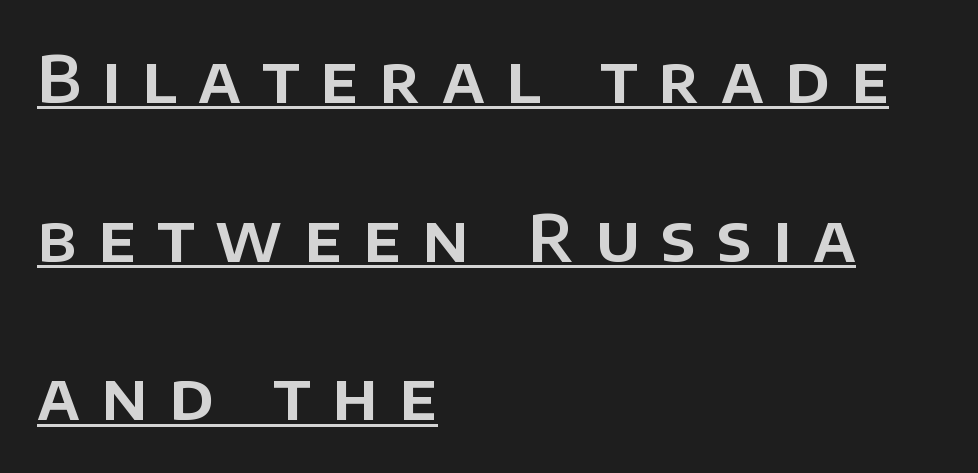
The lettering is marked with a stroke running underneath it. The text block is weighted toward the left margin, trailing off unevenly rightward. You could not count columns in this text — the font is proportionally spaced. Baseline-to-baseline distance is far greater than the letter height. The type is letterspaced generously, with wide tracking.
